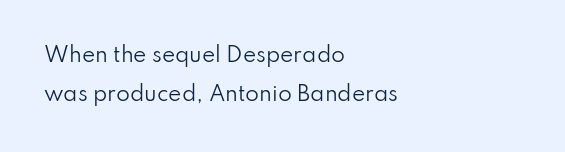
{"italic": "no", "bold": "no", "underline": "no", "align": "left", "line_spacing": "loose", "line_spacing_ratio": 1.97, "letter_spacing": "normal", "letter_spacing_em": 0.0, "glyph_px": 20}
